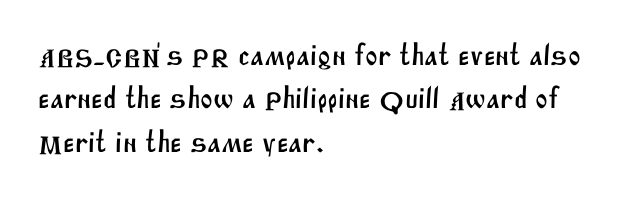
The image shows 30 px sans-serif type; set left-aligned, normal line spacing (1.45x), normal letter spacing, not underlined; medium stroke contrast and a large x-height.
